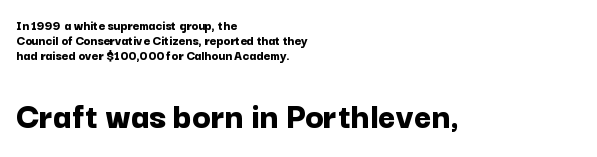
{"serif": "no", "italic": "no", "bold": "yes", "weight": "bold", "width": "normal", "stroke_contrast": "low", "x_height": "medium", "monospaced": "no", "underline": "no", "align": "left", "line_spacing": "tight", "line_spacing_ratio": 1.07, "letter_spacing": "normal", "letter_spacing_em": 0.0, "larger_block": "second", "size_ratio": 2.71, "glyph_px": 38}
